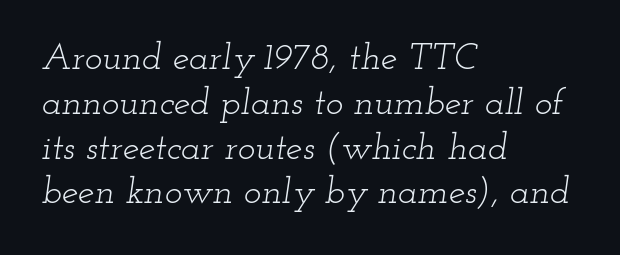
The image shows 37 px light, wide serif type, italic (leaning right); set left-aligned, line spacing 1.21x, normal letter spacing, not underlined; low stroke contrast and a small x-height.
